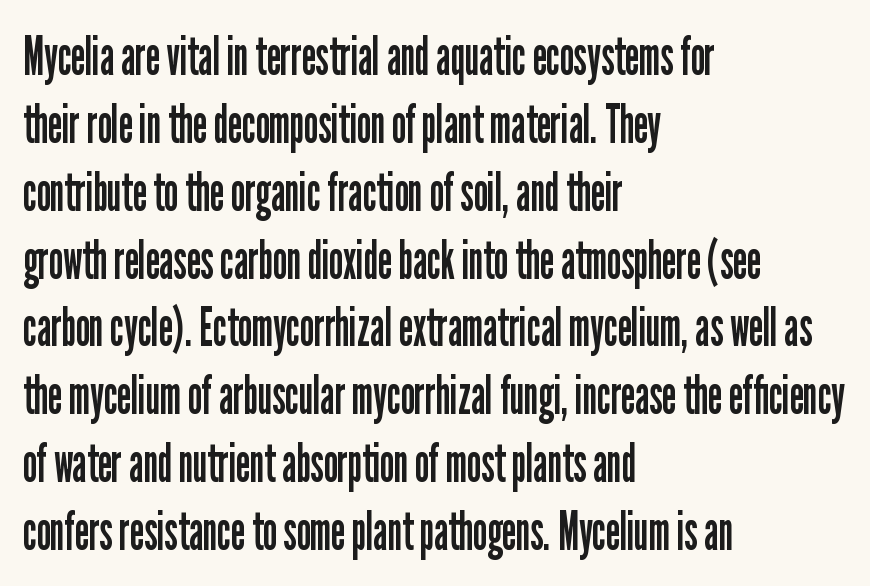
The space beneath each line is pristine and unruled. This is roman type, the default non-slanted kind. Honestly, the row spacing looks completely unremarkable. Examine the stroke ends and you'll find no serifs. Horizontal alignment here is leftward, the default for most running prose. Proportional: the letters do not fall into vertical columns.
